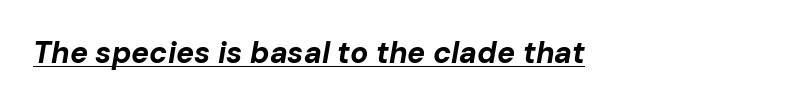
Q: Is the text bold? A: Yes.
Q: Is the text italic (slanted)? A: Yes, it leans right by about 10 degrees.
Q: Is the text underlined? A: Yes.
Q: Is the spacing between letters normal or unusually wide? A: Normal.
Q: Width (condensed, normal, or wide)? A: Normal.
Q: Stroke contrast? A: Low.
Q: x-height? A: Medium.
Q: Monospaced? A: No.
